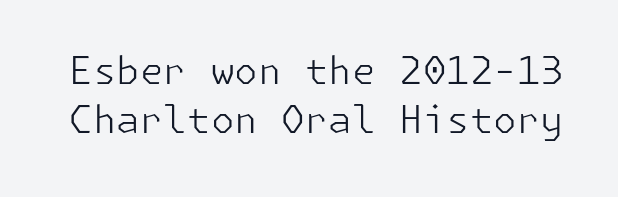
{"serif": "no", "italic": "no", "bold": "no", "weight": "light", "width": "normal", "stroke_contrast": "low", "x_height": "medium", "underline": "no", "line_spacing": "normal", "line_spacing_ratio": 1.3, "letter_spacing": "normal", "letter_spacing_em": 0.0, "glyph_px": 38}
